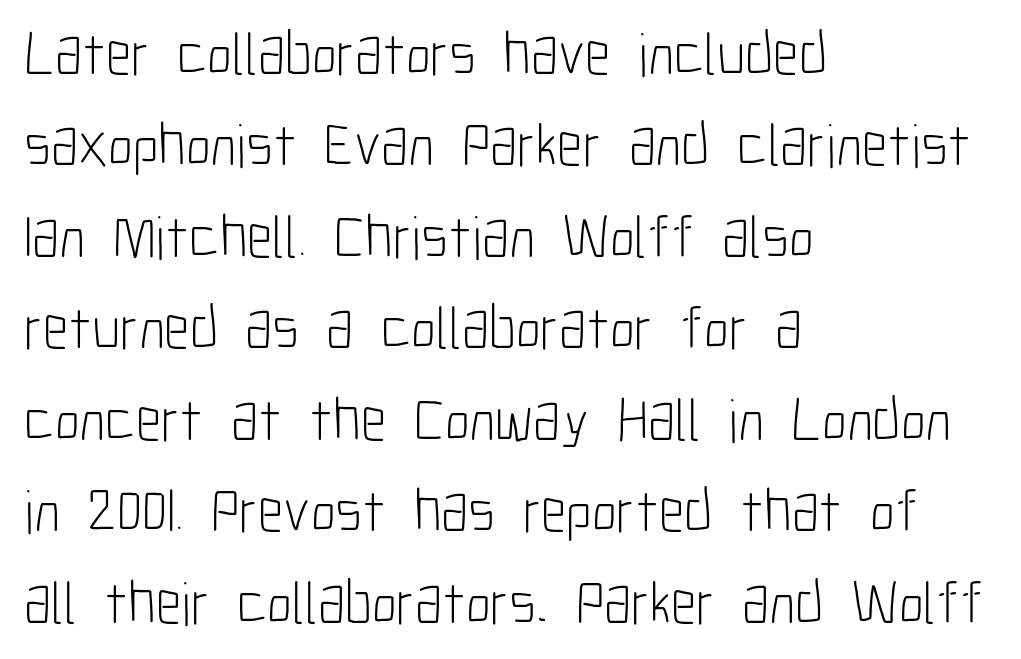
Which margin do the lines hug? The left one — the right edge is uneven. This is sans-serif lettering, the kind often seen on screens and signage. Evenly set lines give the paragraph a standard silhouette. The typeface has the unassuming heft of standard copy or less. The tracking reads as untouched default to a designer's eye.
